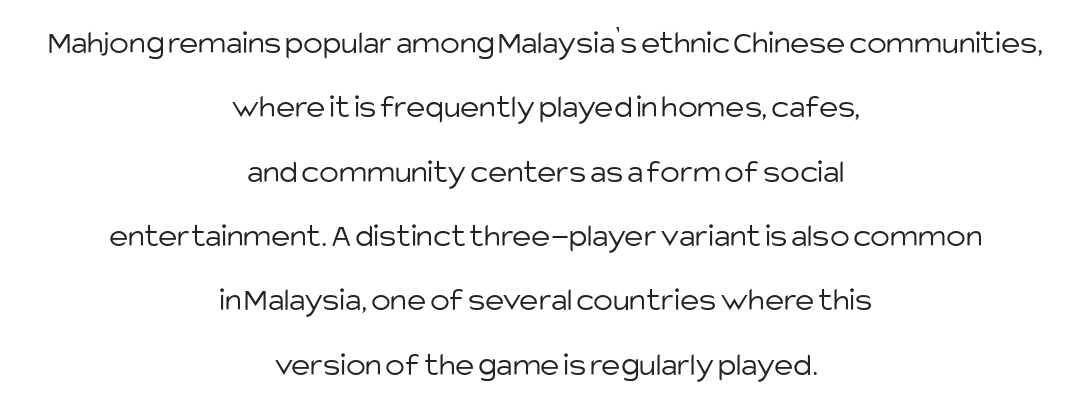
Q: Is the text bold? A: No.
Q: Is the text italic (slanted)? A: No, it is upright.
Q: Is the typeface a serif or a sans-serif typeface? A: Sans-serif.
Q: Is the text underlined? A: No.
Q: How is the paragraph aligned? A: Centered.
Q: Is the spacing between letters normal or unusually wide? A: Normal.
Q: Is the spacing between lines tight, normal or loose? A: Loose.
Q: Width (condensed, normal, or wide)? A: Normal.
Q: Stroke contrast? A: Low.
Q: x-height? A: Large.
Q: Monospaced? A: No.
